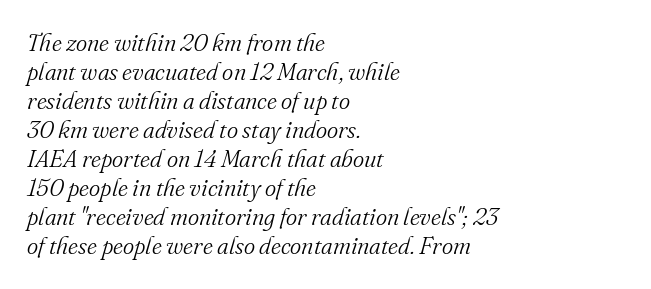
The passage shown is not bold in any degree. The rendering applies a slant to the glyphs. The paragraph has a hard left edge and a soft right edge. Nobody touched the tracking dial on this one. Bare-footed words on every line.
